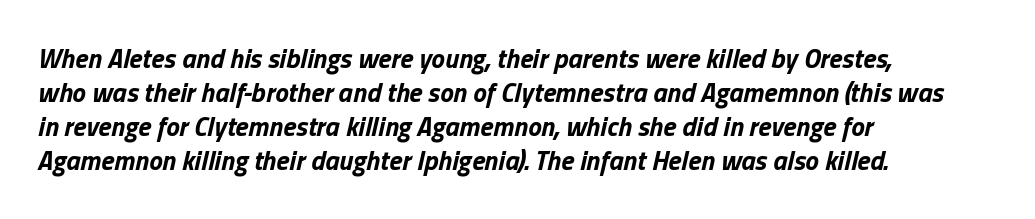
Q: Is the text bold? A: Yes.
Q: Is the text italic (slanted)? A: Yes, it leans right by about 13 degrees.
Q: Is the text underlined? A: No.
Q: How is the paragraph aligned? A: Left-aligned.
Q: Is the spacing between letters normal or unusually wide? A: Normal.
Q: Is the spacing between lines tight, normal or loose? A: Normal.
